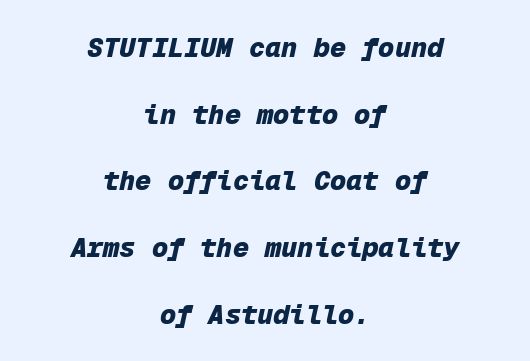
The image shows 27 px bold type, italic (leaning right); set centered, loose line spacing (2.47x), normal letter spacing, not underlined.
